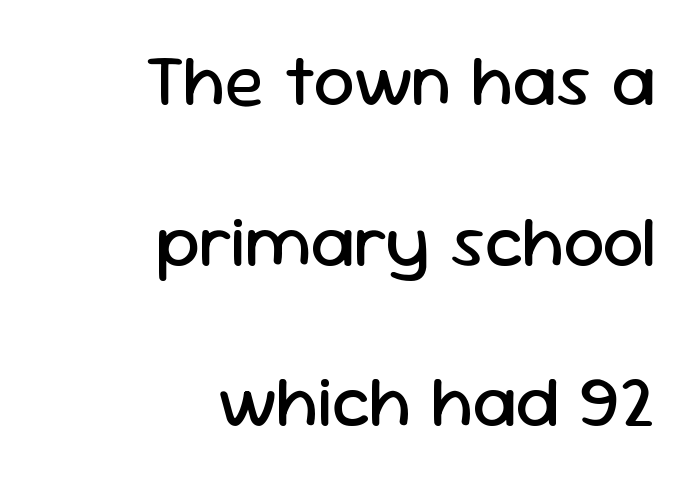
Q: Is the text bold? A: No.
Q: Is the text italic (slanted)? A: No, it is upright.
Q: Is the typeface a serif or a sans-serif typeface? A: Sans-serif.
Q: Is the text underlined? A: No.
Q: How is the paragraph aligned? A: Right-aligned.
Q: Is the spacing between letters normal or unusually wide? A: Normal.
Q: Is the spacing between lines tight, normal or loose? A: Loose.
Q: Width (condensed, normal, or wide)? A: Normal.
Q: Stroke contrast? A: Low.
Q: x-height? A: Medium.
Q: Monospaced? A: No.
